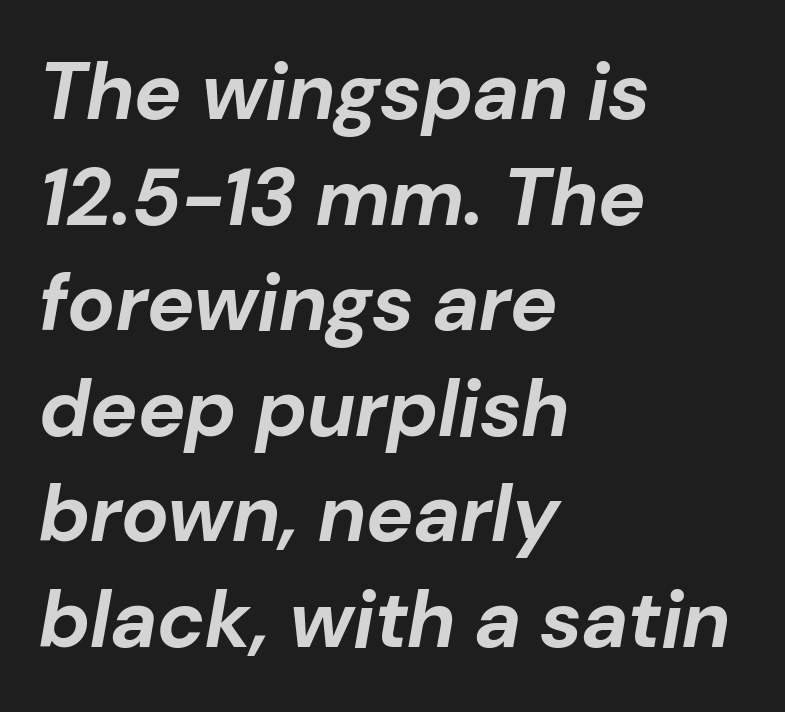
Reading down the block, your eye returns to a fixed left position each line. Words float on clear page, feet unadorned. Every character sits at an angle, as italics do. The face used here is proportionally spaced, like ordinary book or web type. Heavy-handed strokes throughout: this text is bold.
